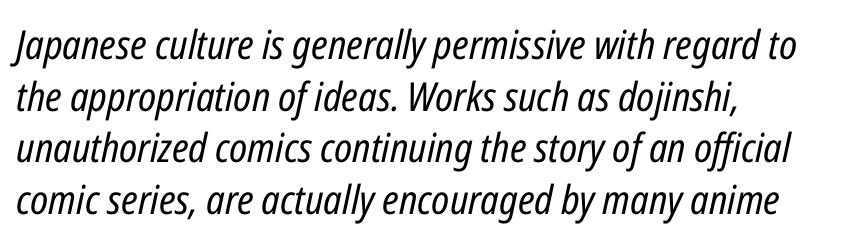
Q: Is the text bold? A: No.
Q: Is the text italic (slanted)? A: Yes, it leans right by about 12 degrees.
Q: Is the text underlined? A: No.
Q: How is the paragraph aligned? A: Left-aligned.
Q: Is the spacing between letters normal or unusually wide? A: Normal.
Q: Is the spacing between lines tight, normal or loose? A: Normal.
Q: Width (condensed, normal, or wide)? A: Condensed.
Q: Stroke contrast? A: Low.
Q: x-height? A: Medium.
Q: Monospaced? A: No.
